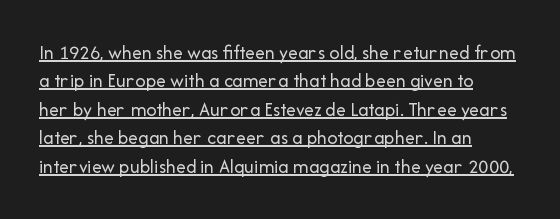
{"italic": "no", "bold": "no", "underline": "yes", "align": "left", "line_spacing": "normal", "line_spacing_ratio": 1.42, "letter_spacing": "normal", "letter_spacing_em": 0.0, "glyph_px": 20}
